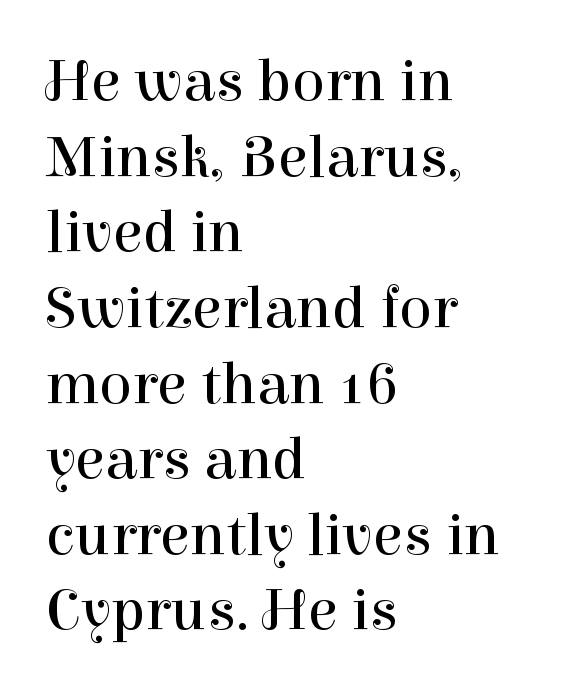
{"serif": "yes", "italic": "no", "bold": "no", "weight": "regular", "width": "normal", "stroke_contrast": "high", "x_height": "medium", "monospaced": "no", "underline": "no", "align": "left", "line_spacing_ratio": 1.24, "letter_spacing": "normal", "letter_spacing_em": 0.0, "glyph_px": 61}
